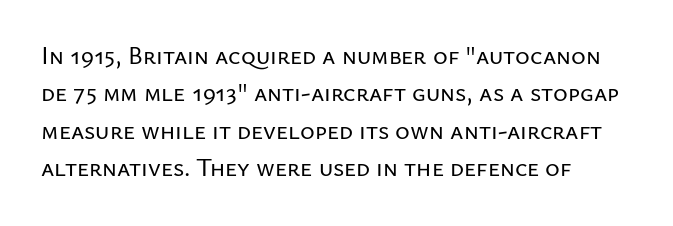
{"italic": "no", "underline": "no", "align": "left", "line_spacing": "normal", "line_spacing_ratio": 1.5, "letter_spacing": "normal", "letter_spacing_em": 0.0, "glyph_px": 25}
